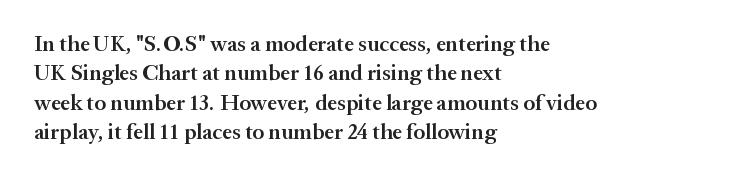
{"italic": "no", "bold": "semi", "underline": "no", "align": "left", "line_spacing": "normal", "line_spacing_ratio": 1.34, "letter_spacing": "normal", "letter_spacing_em": 0.0, "glyph_px": 22}
